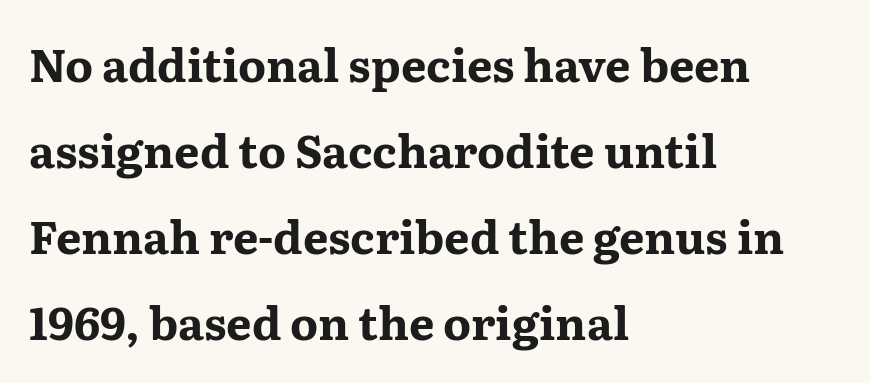
{"serif": "yes", "italic": "no", "bold": "yes", "weight": "bold", "width": "wide", "stroke_contrast": "medium", "x_height": "medium", "monospaced": "no", "underline": "no", "align": "left", "line_spacing": "loose", "line_spacing_ratio": 1.91, "letter_spacing": "normal", "letter_spacing_em": 0.0, "glyph_px": 45}
